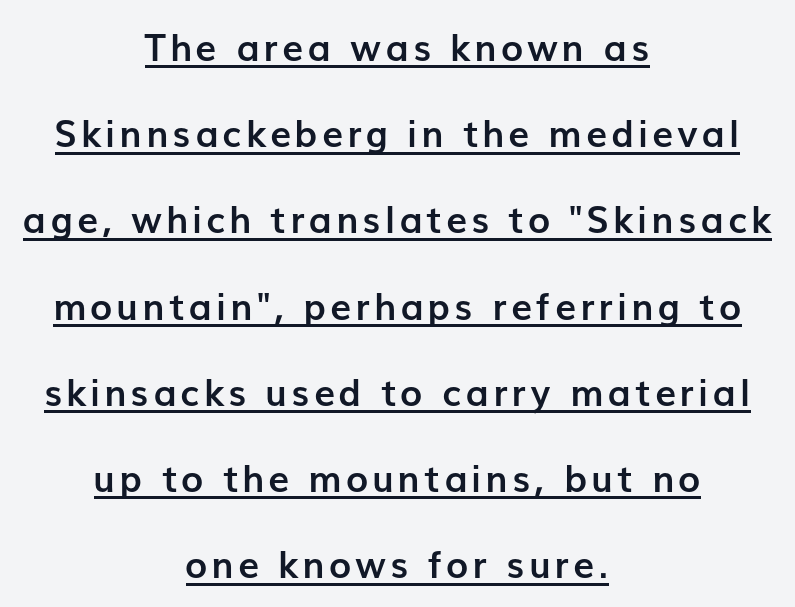
A typographer would call this underscored text. Varying glyph widths throughout — classic text-font behaviour. Thick stems and heavy bowls — unmistakably bold. It's the straight-up-and-down kind of type.
